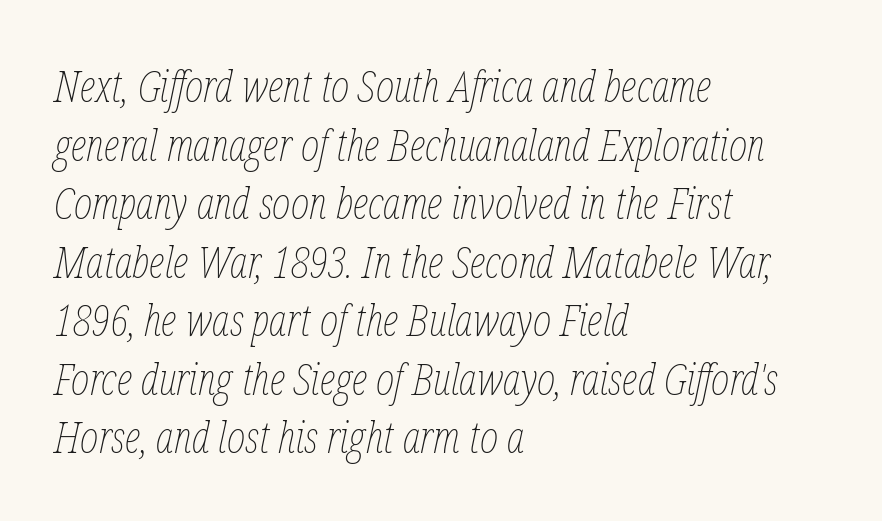
Q: Is the text bold? A: No.
Q: Is the text italic (slanted)? A: Yes, it leans right by about 12 degrees.
Q: Is the text underlined? A: No.
Q: How is the paragraph aligned? A: Left-aligned.
Q: Is the spacing between letters normal or unusually wide? A: Normal.
Q: Is the spacing between lines tight, normal or loose? A: Normal.
Q: Width (condensed, normal, or wide)? A: Condensed.
Q: Stroke contrast? A: Low.
Q: x-height? A: Medium.
Q: Monospaced? A: No.
